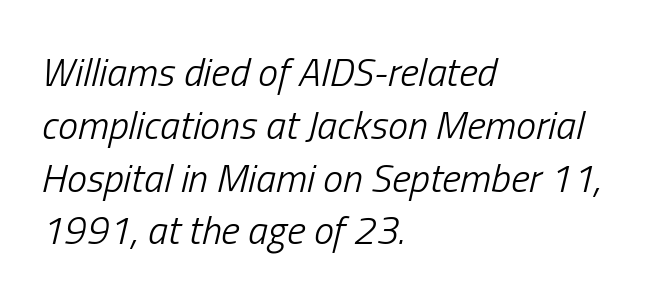
Q: Is the text bold? A: No.
Q: Is the text italic (slanted)? A: Yes, it leans right by about 13 degrees.
Q: Is the text underlined? A: No.
Q: How is the paragraph aligned? A: Left-aligned.
Q: Is the spacing between letters normal or unusually wide? A: Normal.
Q: Is the spacing between lines tight, normal or loose? A: Normal.
Q: Width (condensed, normal, or wide)? A: Condensed.
Q: Stroke contrast? A: Low.
Q: x-height? A: Medium.
Q: Monospaced? A: No.
